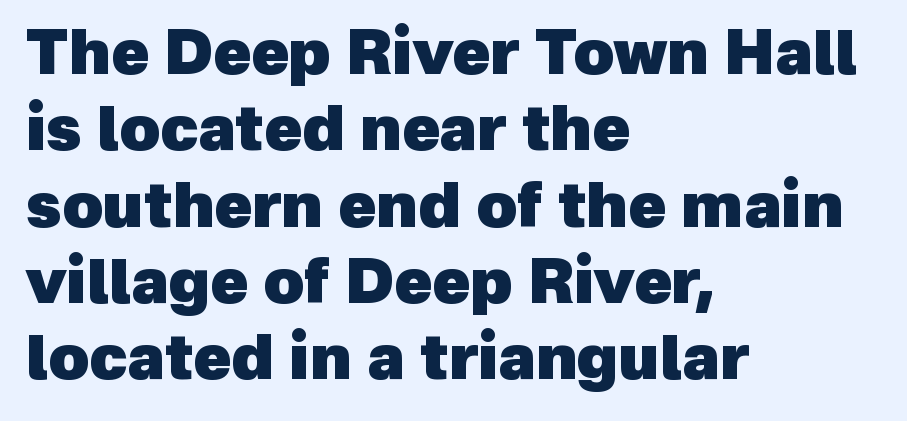
The image shows 62 px heavy sans-serif type; set left-aligned, line spacing 1.23x, normal letter spacing, not underlined; a medium x-height.
